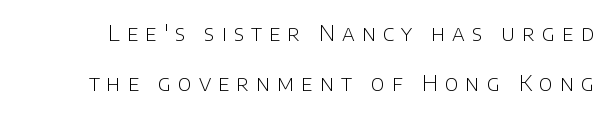
Q: Is the text bold? A: No.
Q: Is the text italic (slanted)? A: No, it is upright.
Q: Is the text underlined? A: No.
Q: Is the spacing between letters normal or unusually wide? A: Unusually wide.
Q: Is the spacing between lines tight, normal or loose? A: Loose.
